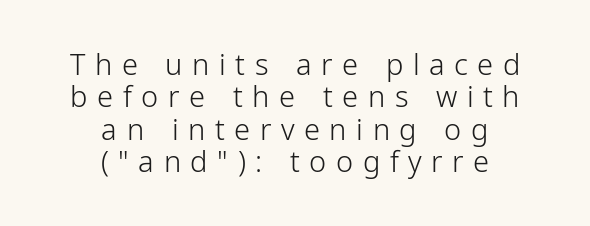
The image shows 29 px light sans-serif type, upright; set centered, tight line spacing (1.12x), unusually wide letter spacing (+0.33 em), not underlined; low stroke contrast and a medium x-height.
